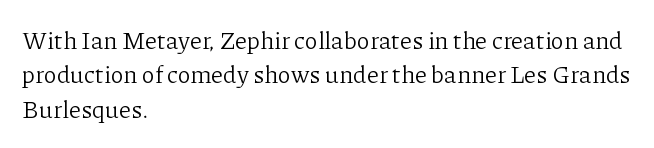
Q: Is the text bold? A: No.
Q: Is the text italic (slanted)? A: No, it is upright.
Q: Is the text underlined? A: No.
Q: How is the paragraph aligned? A: Left-aligned.
Q: Is the spacing between letters normal or unusually wide? A: Normal.
Q: Is the spacing between lines tight, normal or loose? A: Normal.
